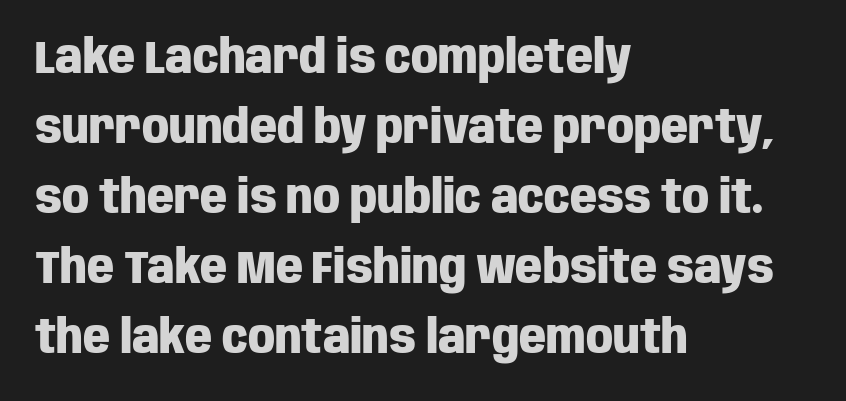
Baseline-to-baseline distance is the conventional proportion of letter height. The passage shown is typed in a proportional face where columns would drift. The area under the type is left untouched. It's the straight-up-and-down kind of type.
